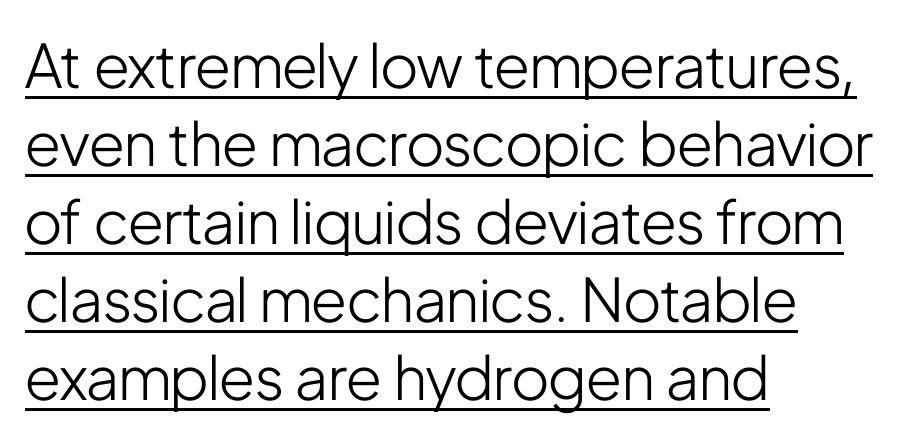
{"serif": "no", "italic": "no", "bold": "no", "weight": "light", "width": "condensed", "stroke_contrast": "low", "x_height": "medium", "monospaced": "no", "underline": "yes", "align": "left", "line_spacing": "normal", "line_spacing_ratio": 1.3, "letter_spacing": "normal", "letter_spacing_em": 0.0, "glyph_px": 60}
